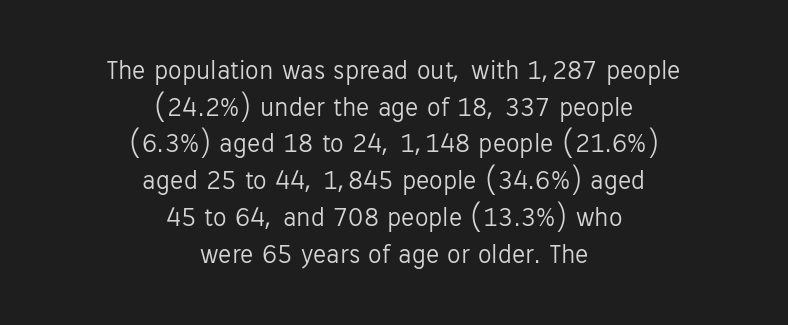
The image shows 27 px text type, upright; set centered, normal line spacing (1.36x), normal letter spacing, not underlined.
